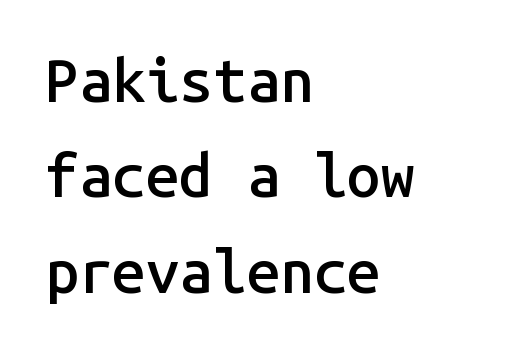
{"serif": "no", "italic": "no", "bold": "semi", "weight": "semibold", "width": "normal", "stroke_contrast": "low", "x_height": "medium", "monospaced": "yes", "underline": "no", "align": "left", "line_spacing": "normal", "line_spacing_ratio": 1.59, "letter_spacing": "normal", "letter_spacing_em": 0.0, "glyph_px": 60}
